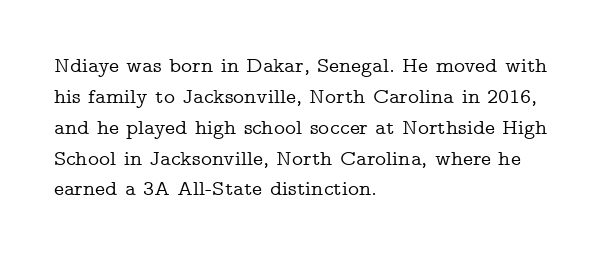
There is no visible air inserted between adjacent glyphs. Alignment: flush left. The words here are not underlined. The axis of the letterforms is exactly vertical. The designer left line spacing at the default.
